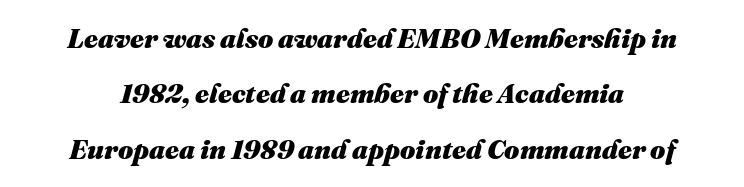
Q: Is the text bold? A: Yes.
Q: Is the text italic (slanted)? A: Yes, it leans right by about 16 degrees.
Q: Is the text underlined? A: No.
Q: Is the spacing between letters normal or unusually wide? A: Normal.
Q: Is the spacing between lines tight, normal or loose? A: Loose.
